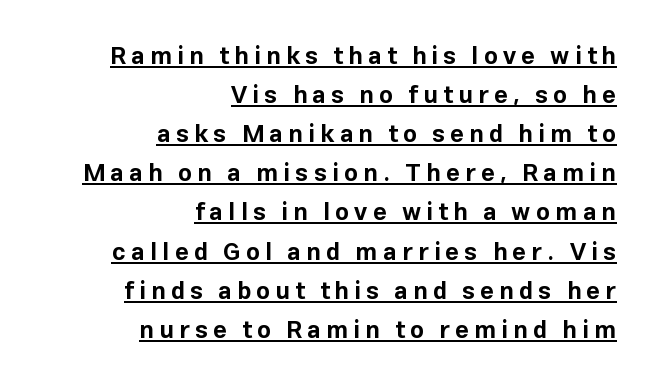
Q: Is the text bold? A: Yes.
Q: Is the text italic (slanted)? A: No, it is upright.
Q: Is the text underlined? A: Yes.
Q: How is the paragraph aligned? A: Right-aligned.
Q: Is the spacing between letters normal or unusually wide? A: Unusually wide.
Q: Is the spacing between lines tight, normal or loose? A: Normal.
